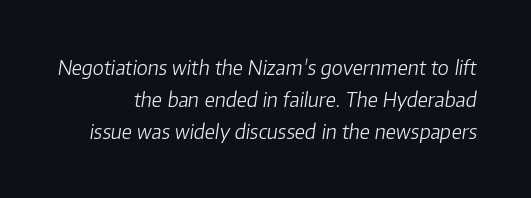
Q: Is the text bold? A: No.
Q: Is the text italic (slanted)? A: Yes, it leans right by about 8 degrees.
Q: Is the text underlined? A: No.
Q: Is the spacing between letters normal or unusually wide? A: Normal.
Q: Is the spacing between lines tight, normal or loose? A: Normal.
